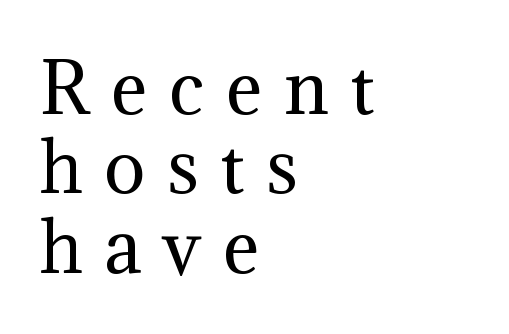
The lettering stays uniformly vertical, giving the passage a roman look. Stroke thickness stays within the range of a standard reading face or lighter. The rendering uses natural spacing where letterforms have individual widths. Each letter's strokes conclude with small projecting serifs. These lines huddle together more closely than default settings would place them. Beneath every word, the page is bare.
